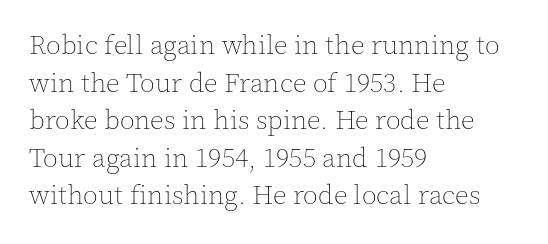
Q: Is the text bold? A: No.
Q: Is the text italic (slanted)? A: No, it is upright.
Q: Is the text underlined? A: No.
Q: How is the paragraph aligned? A: Left-aligned.
Q: Is the spacing between letters normal or unusually wide? A: Normal.
Q: Is the spacing between lines tight, normal or loose? A: Normal.
